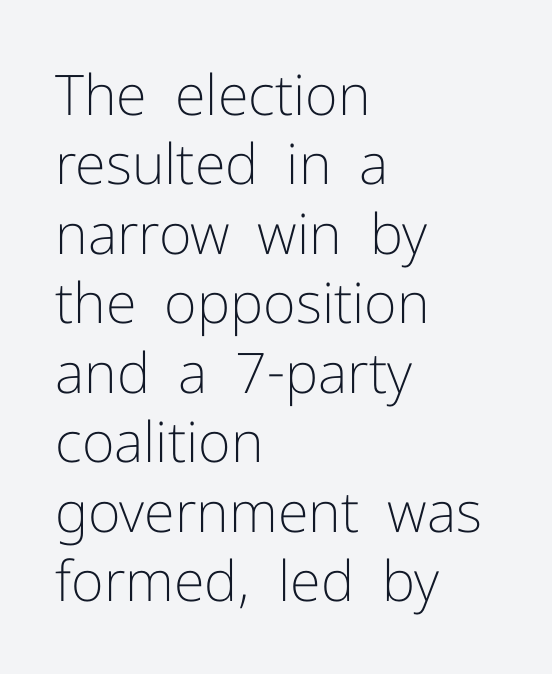
Q: Is the text bold? A: No.
Q: Is the text italic (slanted)? A: No, it is upright.
Q: Is the typeface a serif or a sans-serif typeface? A: Sans-serif.
Q: Is the text underlined? A: No.
Q: How is the paragraph aligned? A: Left-aligned.
Q: Is the spacing between letters normal or unusually wide? A: Normal.
Q: Width (condensed, normal, or wide)? A: Normal.
Q: Stroke contrast? A: Low.
Q: x-height? A: Medium.
Q: Monospaced? A: No.
